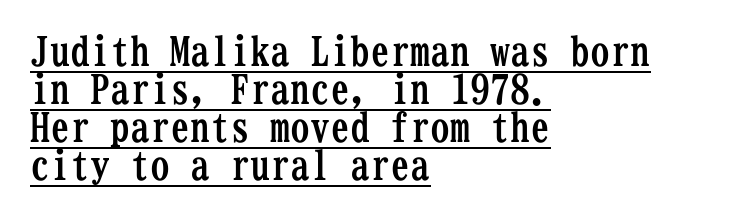
{"serif": "yes", "italic": "no", "bold": "yes", "weight": "semibold", "width": "condensed", "stroke_contrast": "low", "x_height": "medium", "monospaced": "yes", "underline": "yes", "align": "left", "line_spacing": "tight", "line_spacing_ratio": 0.95, "letter_spacing": "normal", "letter_spacing_em": 0.0, "glyph_px": 40}
